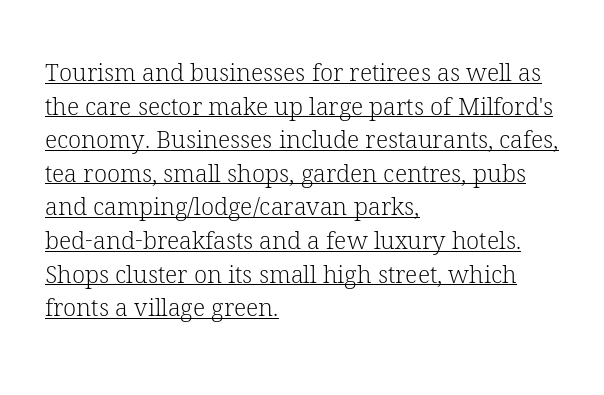
{"italic": "no", "bold": "no", "underline": "yes", "align": "left", "line_spacing": "normal", "line_spacing_ratio": 1.4, "letter_spacing": "normal", "letter_spacing_em": 0.0, "glyph_px": 24}
